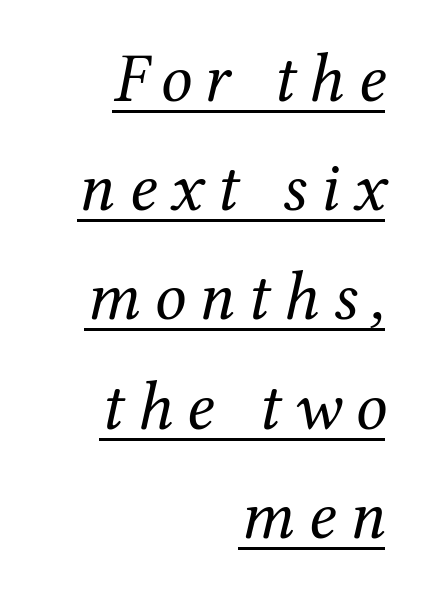
{"serif": "yes", "italic": "yes", "lean": "right", "slant_degrees": 12, "bold": "no", "weight": "regular", "width": "normal", "stroke_contrast": "medium", "x_height": "medium", "monospaced": "no", "underline": "yes", "align": "right", "line_spacing": "normal", "line_spacing_ratio": 1.56, "glyph_px": 70}
